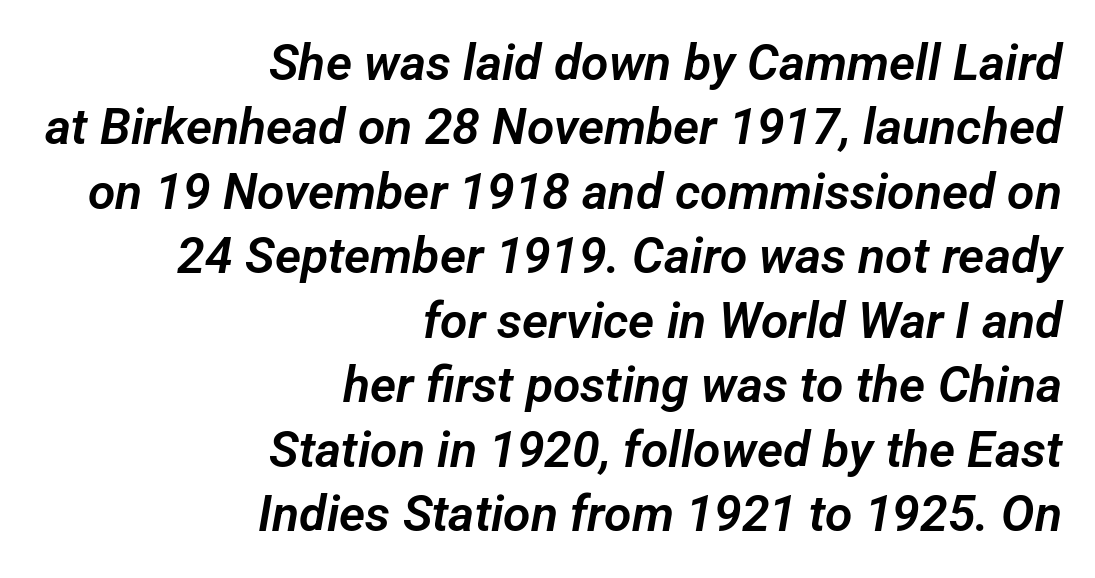
The glyphs in this specimen are sans serif. This sample has the flowing, uneven cadence of proportional lettering. Honestly, there is no underline to notice here at all. In terms of letterspacing, this is plain default setting. The rows are spaced the way most documents space them.
